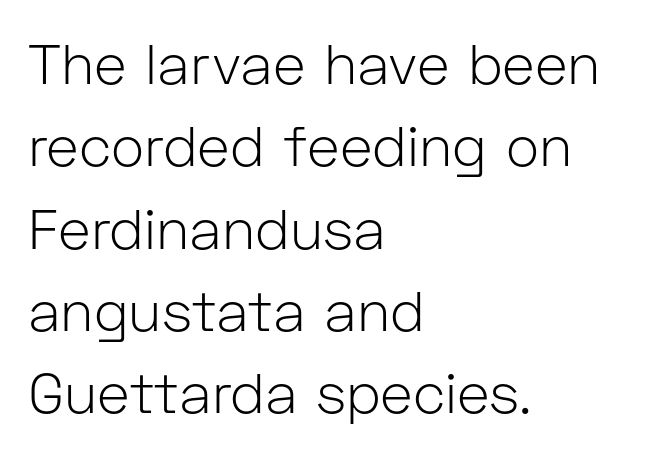
Q: Is the text bold? A: No.
Q: Is the text italic (slanted)? A: No, it is upright.
Q: Is the typeface a serif or a sans-serif typeface? A: Sans-serif.
Q: Is the text underlined? A: No.
Q: How is the paragraph aligned? A: Left-aligned.
Q: Is the spacing between letters normal or unusually wide? A: Normal.
Q: Is the spacing between lines tight, normal or loose? A: Normal.
Q: Width (condensed, normal, or wide)? A: Normal.
Q: Stroke contrast? A: Low.
Q: x-height? A: Medium.
Q: Monospaced? A: No.
